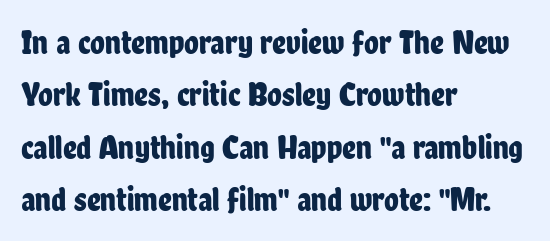
{"serif": "no", "italic": "no", "width": "condensed", "stroke_contrast": "low", "x_height": "medium", "monospaced": "no", "underline": "no", "align": "left", "line_spacing": "normal", "line_spacing_ratio": 1.54, "letter_spacing": "normal", "letter_spacing_em": 0.0, "glyph_px": 34}
